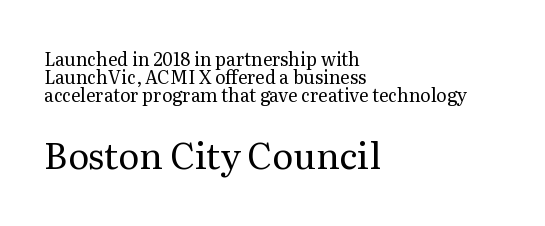
Rows of type sit shoulder to shoulder in the vertical direction. Ink coverage per letter is moderate at most. The typesetter chose a ragged-right arrangement here. This rendering leaves character spacing at its baseline value. The words here are not underlined.
